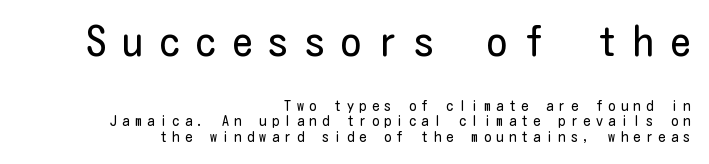
Q: Is the text bold? A: No.
Q: Is the text italic (slanted)? A: No, it is upright.
Q: Is the typeface a serif or a sans-serif typeface? A: Sans-serif.
Q: Is the text underlined? A: No.
Q: How is the paragraph aligned? A: Right-aligned.
Q: Is the spacing between letters normal or unusually wide? A: Unusually wide.
Q: Is the spacing between lines tight, normal or loose? A: Tight.
Q: Which block of text is set in a larger size, the first (top) or the second (bottom)? A: The first (top) one.
Q: Width (condensed, normal, or wide)? A: Condensed.
Q: Stroke contrast? A: Low.
Q: x-height? A: Medium.
